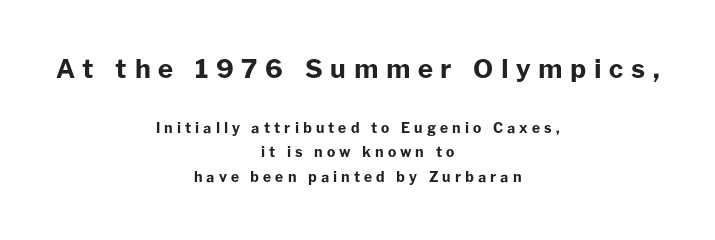
The rendering inserts visible extra space after every character. When letters stand straight like this, we call the style roman or upright. Just letters on the line, the space beneath them empty. Size hierarchy here favors the leading block over the trailing one.
